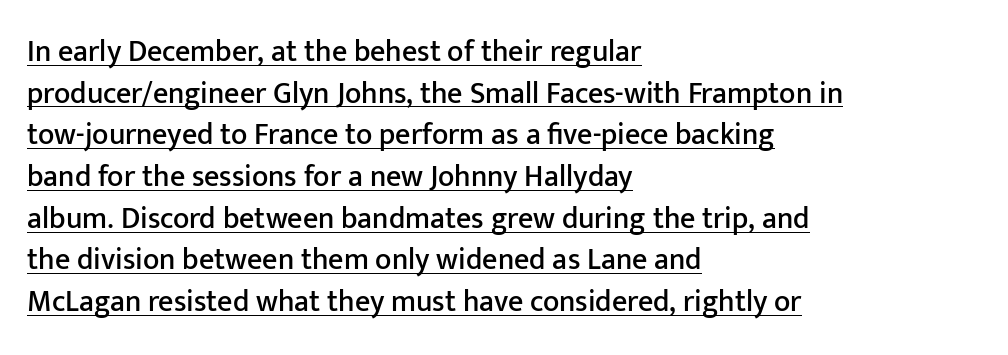
The image shows 30 px sans-serif type, upright; set left-aligned, normal line spacing (1.39x), normal letter spacing, underlined; low stroke contrast and a medium x-height.
